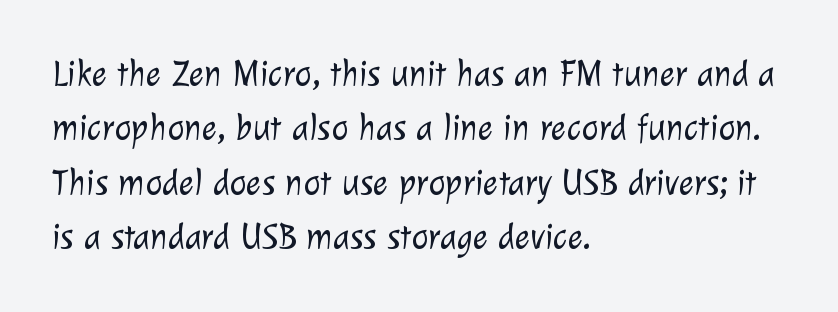
The image shows 36 px light sans-serif type; set left-aligned, normal line spacing (1.51x), normal letter spacing, not underlined; low stroke contrast and a medium x-height.
